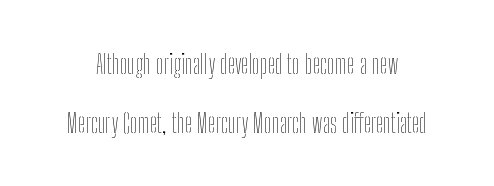
{"italic": "no", "bold": "no", "underline": "no", "line_spacing": "loose", "line_spacing_ratio": 2.17, "letter_spacing": "normal", "letter_spacing_em": 0.0, "glyph_px": 27}
